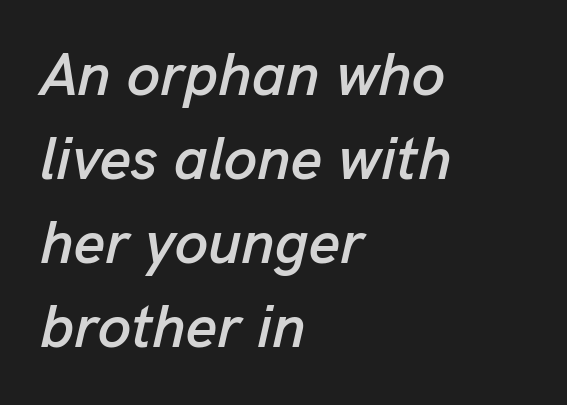
Style check: oblique. Nobody drew a line under any word here. Here the designer chose a conventional face with non-uniform glyph widths. Interline gaps are of average width in this sample.
